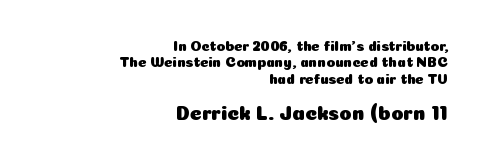
Q: Is the text italic (slanted)? A: No, it is upright.
Q: Is the text underlined? A: No.
Q: How is the paragraph aligned? A: Right-aligned.
Q: Is the spacing between letters normal or unusually wide? A: Normal.
Q: Which block of text is set in a larger size, the first (top) or the second (bottom)? A: The second (bottom) one.
